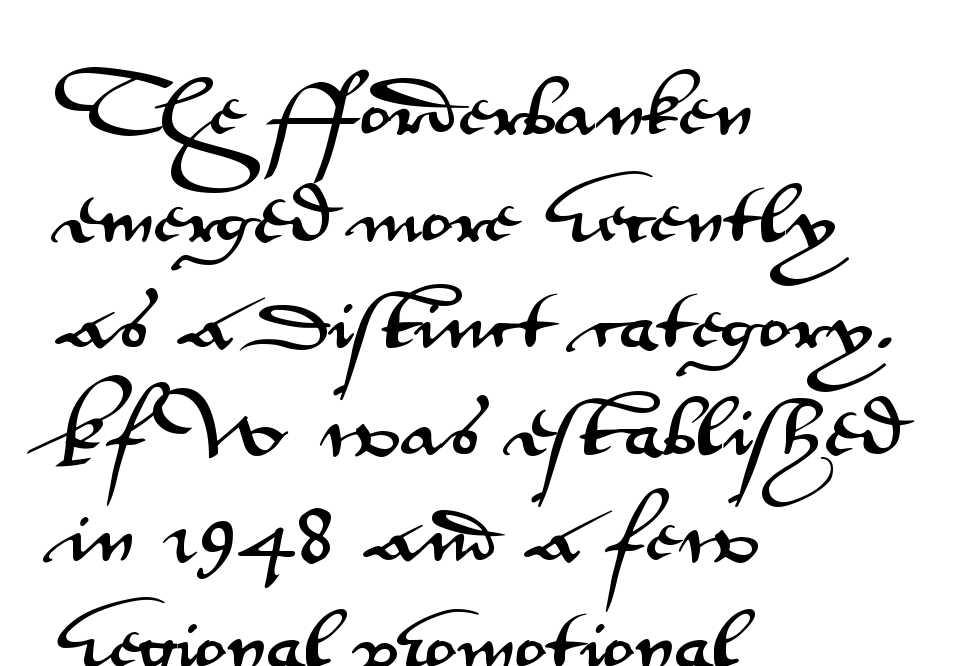
Short note: letters normally spaced. Does the copy run flush right? No — it runs flush left. Nobody drew a line under any word here. The text was rendered using a sans face with plain stroke endings.
